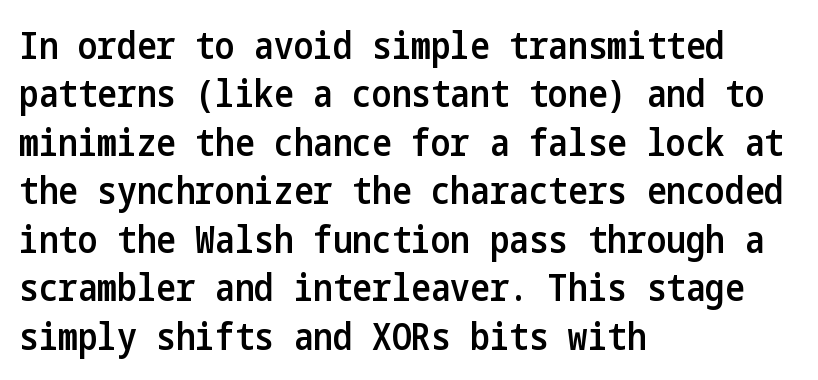
The image shows 37 px semibold, condensed sans-serif type, upright; set left-aligned, normal line spacing (1.31x), normal letter spacing, not underlined; low stroke contrast and a medium x-height.
